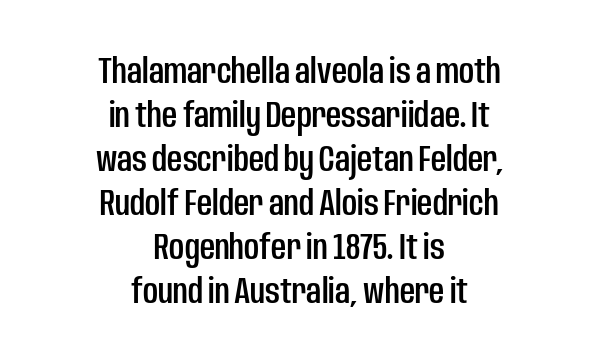
{"serif": "no", "italic": "no", "width": "condensed", "stroke_contrast": "low", "x_height": "large", "monospaced": "no", "underline": "no", "align": "center", "line_spacing_ratio": 1.19, "letter_spacing": "normal", "letter_spacing_em": 0.0, "glyph_px": 37}
